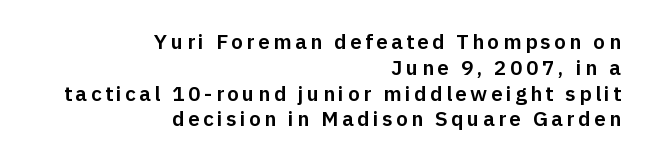
{"italic": "no", "underline": "no", "align": "right", "line_spacing_ratio": 1.23, "glyph_px": 21}
